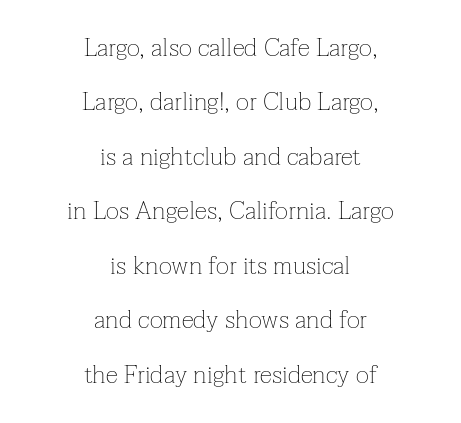
The image shows 25 px text type, upright; set centered, loose line spacing (2.18x), normal letter spacing, not underlined.
